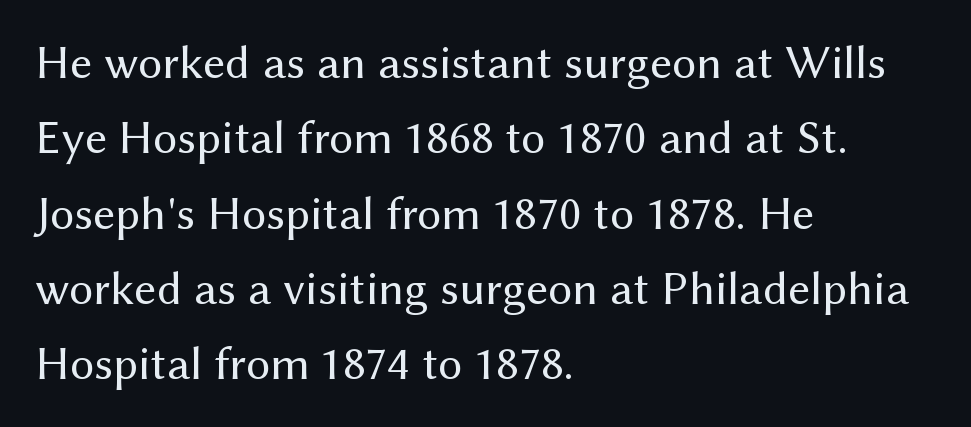
Q: Is the text bold? A: No.
Q: Is the text italic (slanted)? A: No, it is upright.
Q: Is the typeface a serif or a sans-serif typeface? A: Sans-serif.
Q: Is the text underlined? A: No.
Q: How is the paragraph aligned? A: Left-aligned.
Q: Is the spacing between letters normal or unusually wide? A: Normal.
Q: Is the spacing between lines tight, normal or loose? A: Normal.
Q: Width (condensed, normal, or wide)? A: Normal.
Q: Stroke contrast? A: Medium.
Q: x-height? A: Medium.
Q: Monospaced? A: No.
